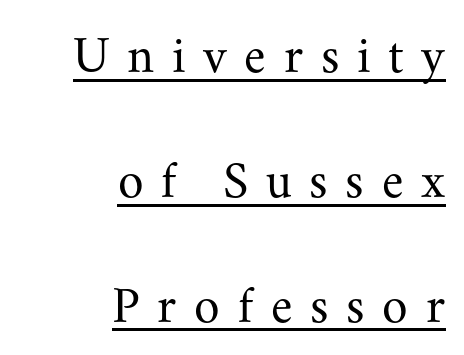
A rule runs beneath these lines of type. Airy leading. You could only call the tracking loose — the letters float apart. The designer went with a serif here, giving each stem small feet. Notice how the passage keeps a crisp vertical edge on the right only.
